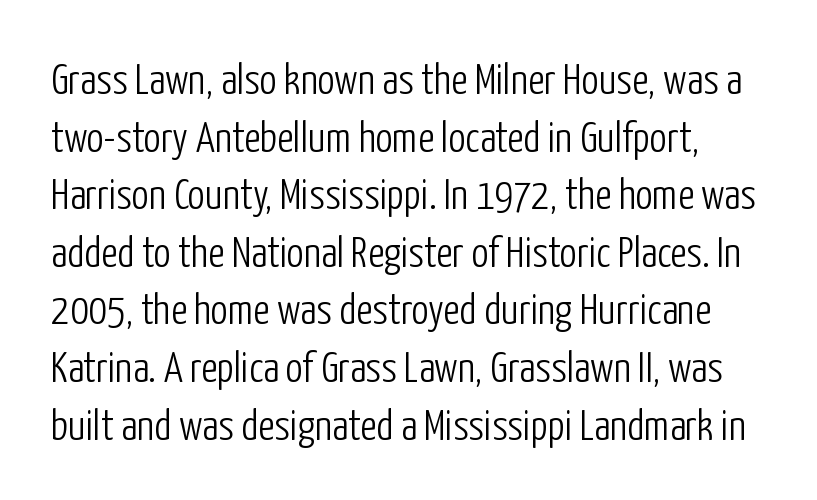
{"serif": "no", "italic": "no", "bold": "no", "weight": "light", "width": "condensed", "stroke_contrast": "low", "x_height": "medium", "monospaced": "no", "underline": "no", "line_spacing": "normal", "line_spacing_ratio": 1.34, "letter_spacing": "normal", "letter_spacing_em": 0.0, "glyph_px": 43}
